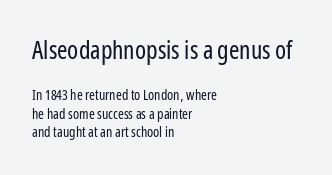
{"italic": "no", "bold": "no", "underline": "no", "align": "left", "line_spacing": "normal", "line_spacing_ratio": 1.33, "letter_spacing": "normal", "letter_spacing_em": 0.0, "larger_block": "first", "size_ratio": 1.79, "glyph_px": 25}
